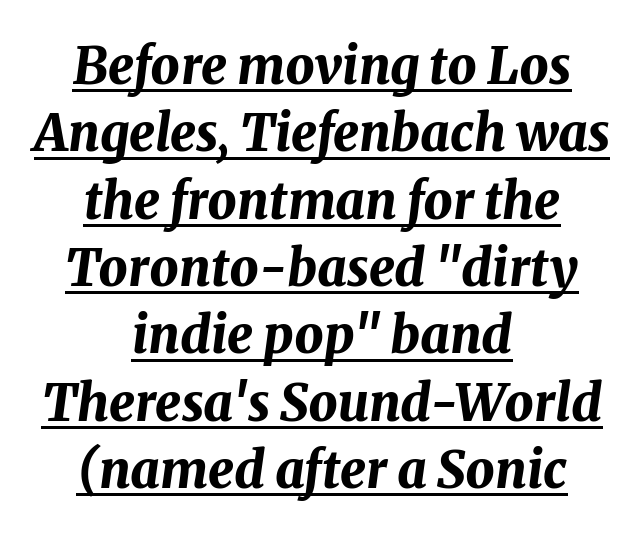
This sample has the flowing, uneven cadence of proportional lettering. Tracking value appears to be zero — textbook default spacing. Caption: lettering with a line underneath. An italicized treatment has been applied to the whole sample. The strokes are fattened all the way to bold.
